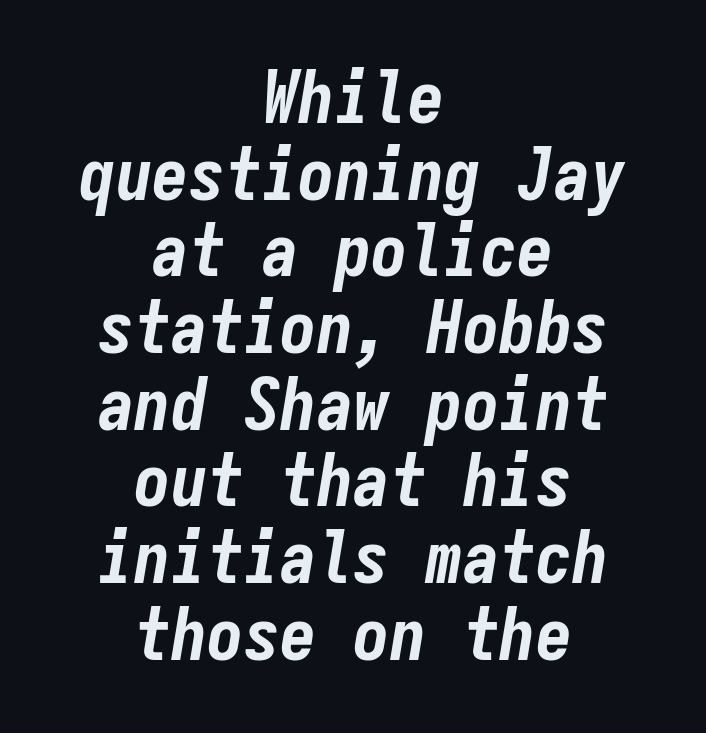
{"italic": "yes", "lean": "right", "slant_degrees": 9, "bold": "yes", "weight": "bold", "width": "condensed", "stroke_contrast": "low", "x_height": "medium", "monospaced": "yes", "underline": "no", "align": "center", "line_spacing": "tight", "line_spacing_ratio": 1.05, "letter_spacing": "normal", "letter_spacing_em": 0.0, "glyph_px": 73}
